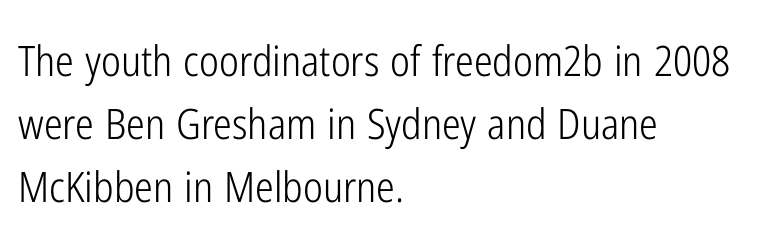
If you drew a line through each stem, it would be perfectly vertical. The line texture is even and compact thanks to regular tracking. Honestly, the row spacing looks completely unremarkable. Classification — sans serif.
